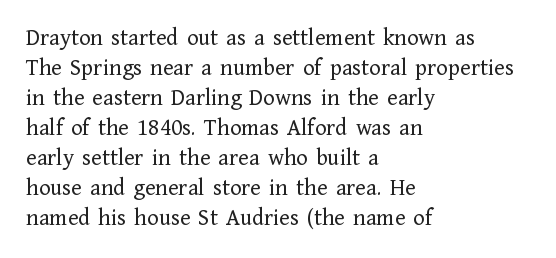
Honestly, there is no underline to notice here at all. The font's upright variant was chosen for this text. Horizontally, the lines are justified to the leading edge only. Bold? No — there's no thickening of the strokes.
